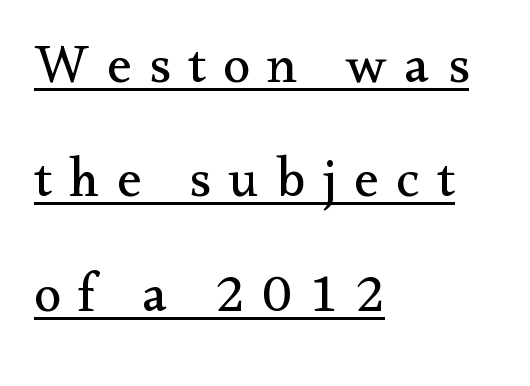
{"serif": "yes", "italic": "no", "bold": "no", "weight": "regular", "width": "normal", "stroke_contrast": "medium", "x_height": "small", "monospaced": "no", "underline": "yes", "align": "left", "line_spacing": "loose", "line_spacing_ratio": 2.08, "letter_spacing": "wide", "letter_spacing_em": 0.32, "glyph_px": 55}
